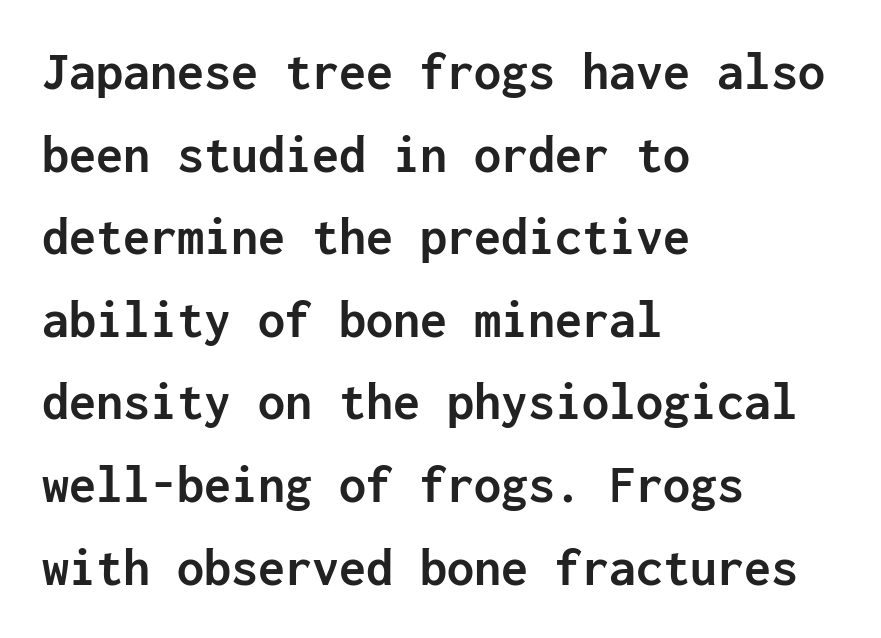
{"serif": "no", "italic": "no", "bold": "yes", "weight": "semibold", "width": "normal", "stroke_contrast": "low", "x_height": "medium", "monospaced": "yes", "underline": "no", "align": "left", "line_spacing": "normal", "line_spacing_ratio": 1.53, "letter_spacing": "normal", "letter_spacing_em": 0.0, "glyph_px": 54}
